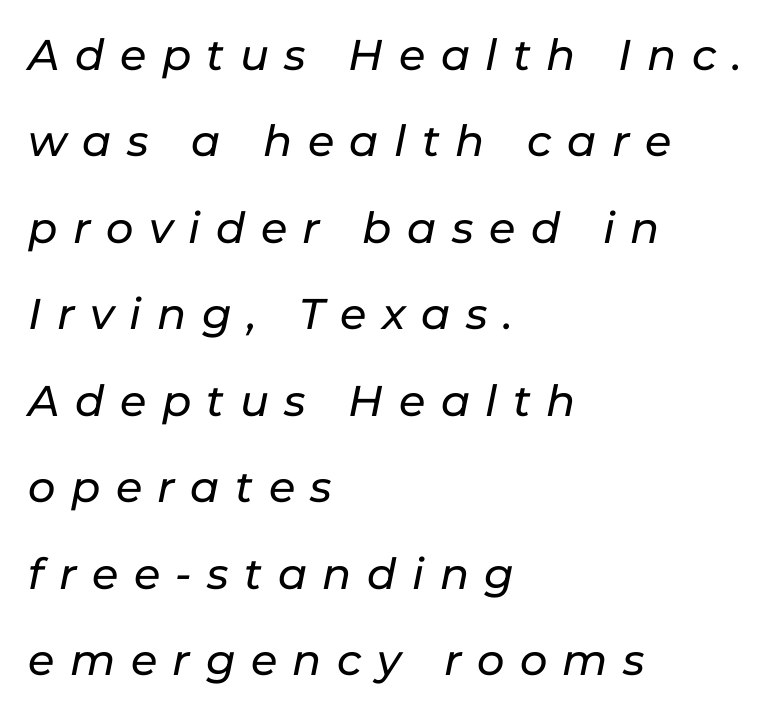
The image shows 43 px text type, italic (leaning right); set left-aligned, loose line spacing (2.01x), unusually wide letter spacing (+0.36 em), not underlined; low stroke contrast and a medium x-height.
